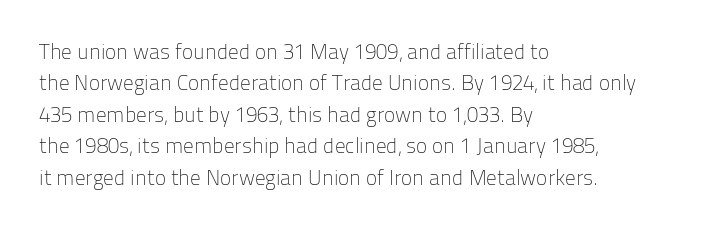
The image shows 21 px text type, upright; set left-aligned, normal line spacing (1.5x), normal letter spacing, not underlined.
